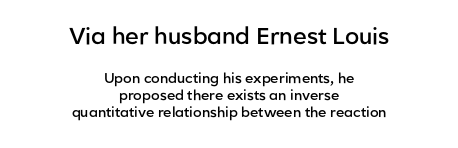
Q: Is the text bold? A: Semi-bold.
Q: Is the text italic (slanted)? A: No, it is upright.
Q: Is the text underlined? A: No.
Q: How is the paragraph aligned? A: Centered.
Q: Is the spacing between letters normal or unusually wide? A: Normal.
Q: Which block of text is set in a larger size, the first (top) or the second (bottom)? A: The first (top) one.
